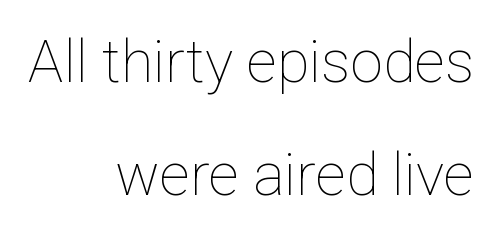
Q: Is the text bold? A: No.
Q: Is the text italic (slanted)? A: No, it is upright.
Q: Is the text underlined? A: No.
Q: How is the paragraph aligned? A: Right-aligned.
Q: Is the spacing between letters normal or unusually wide? A: Normal.
Q: Is the spacing between lines tight, normal or loose? A: Loose.
Q: Width (condensed, normal, or wide)? A: Normal.
Q: Stroke contrast? A: Low.
Q: x-height? A: Medium.
Q: Monospaced? A: No.
